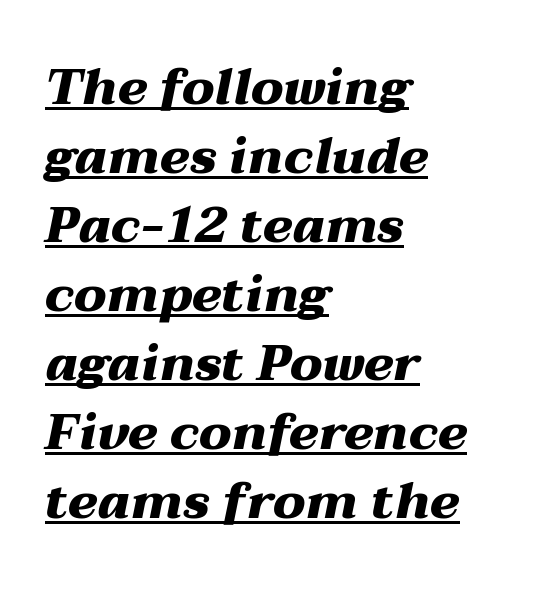
Q: Is the text bold? A: Yes.
Q: Is the text italic (slanted)? A: Yes, it leans right by about 12 degrees.
Q: Is the text underlined? A: Yes.
Q: How is the paragraph aligned? A: Left-aligned.
Q: Is the spacing between letters normal or unusually wide? A: Normal.
Q: Is the spacing between lines tight, normal or loose? A: Normal.
Q: Width (condensed, normal, or wide)? A: Wide.
Q: Stroke contrast? A: Medium.
Q: x-height? A: Medium.
Q: Monospaced? A: No.
